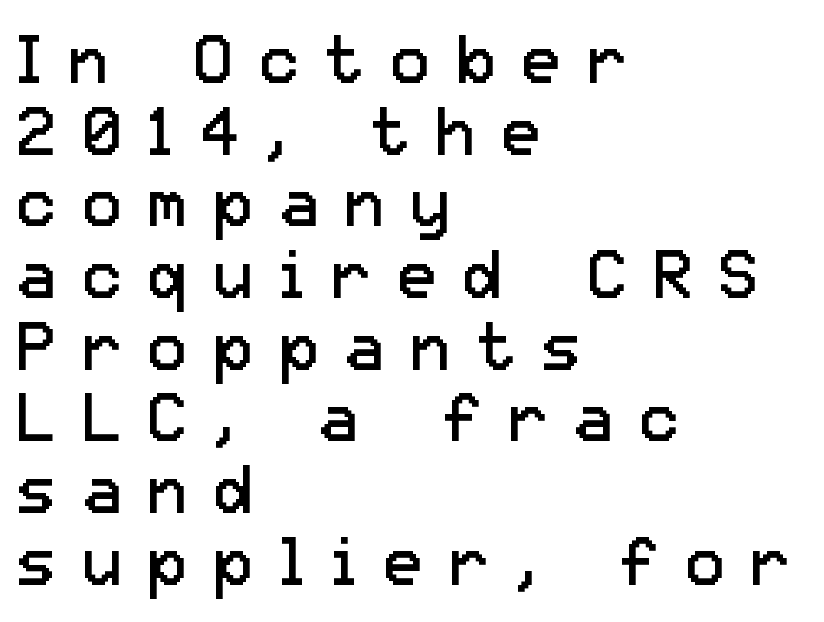
These lines are set flush left with a ragged right edge. Very little white space separates one row of letters from the next. The glyphs are unaccompanied by any horizontal stroke below them. You can tell from the bare stems that sans-serif type was used. The font's upright variant was chosen for this text. No extra ink here — the face is not bold.
